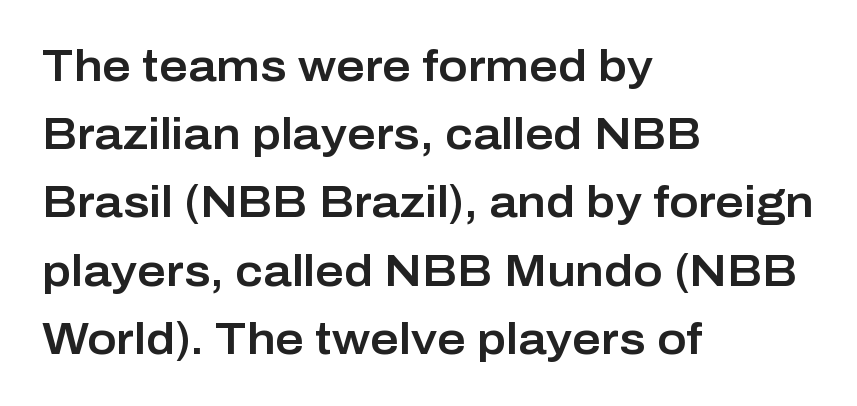
The image shows 44 px sans-serif type, upright; set left-aligned, normal line spacing (1.55x), normal letter spacing, not underlined; low stroke contrast and a medium x-height.
